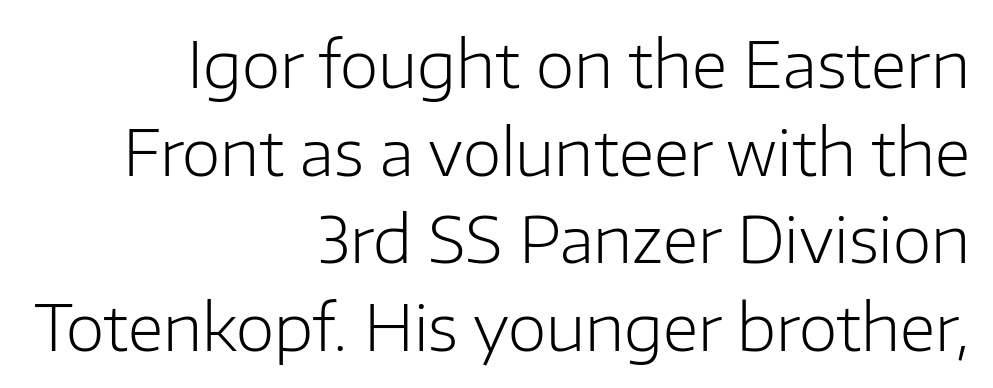
{"serif": "no", "italic": "no", "bold": "no", "weight": "light", "width": "normal", "stroke_contrast": "low", "x_height": "medium", "monospaced": "no", "underline": "no", "align": "right", "line_spacing": "normal", "line_spacing_ratio": 1.39, "letter_spacing": "normal", "letter_spacing_em": 0.0, "glyph_px": 63}
